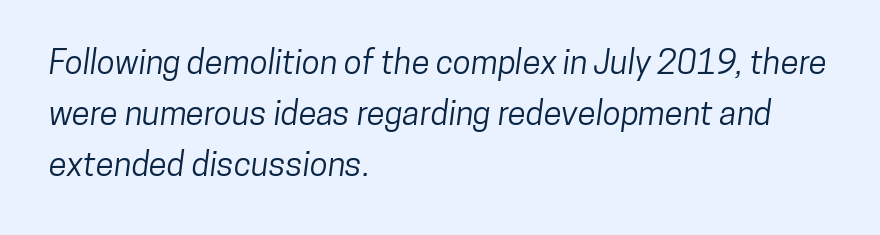
The image shows 33 px condensed sans-serif type; set left-aligned, normal line spacing (1.55x), normal letter spacing, not underlined; low stroke contrast and a medium x-height.
